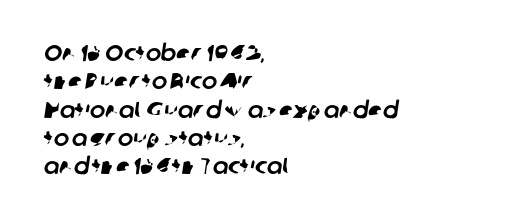
{"underline": "no", "align": "left", "line_spacing_ratio": 1.23, "letter_spacing": "normal", "letter_spacing_em": 0.0, "glyph_px": 23}
